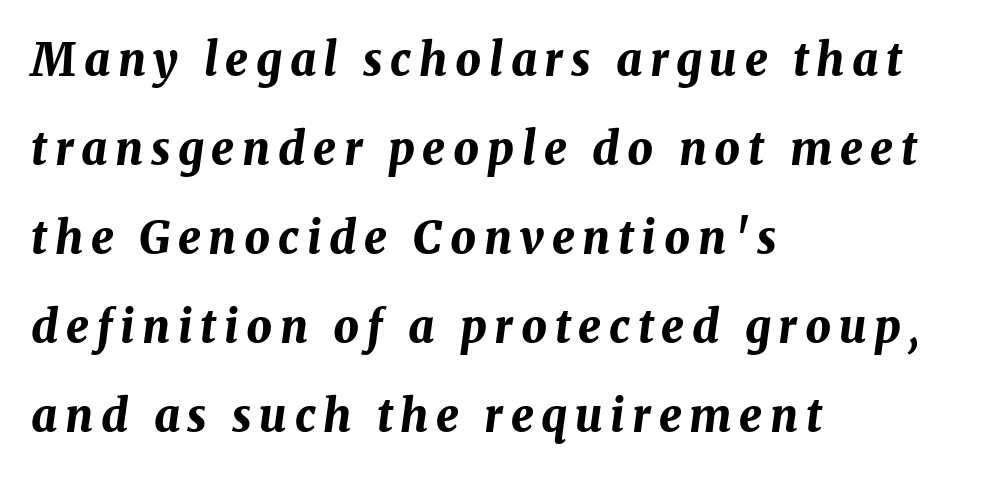
Character widths vary here, with narrow letters taking less room than wide ones. Notice how the stems are inclined rather than vertical — that's the hallmark of italics. Weight check: bold — yes, fully. Underline: absent.
